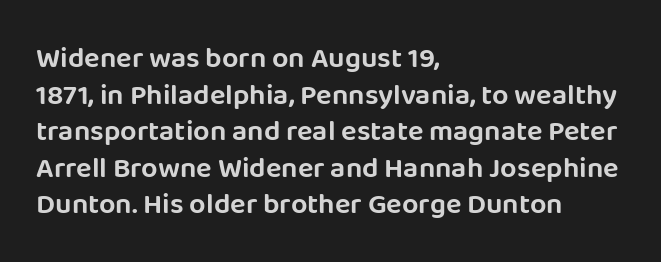
The image shows 29 px sans-serif type, upright; set left-aligned, normal line spacing (1.26x), normal letter spacing, not underlined; low stroke contrast and a large x-height.
